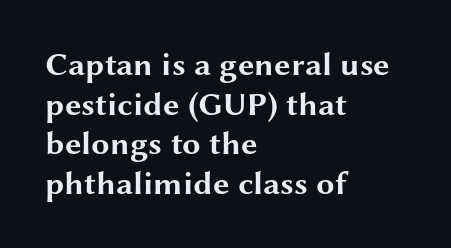
{"serif": "no", "italic": "no", "bold": "yes", "weight": "bold", "width": "wide", "stroke_contrast": "medium", "x_height": "medium", "monospaced": "no", "underline": "no", "align": "left", "line_spacing_ratio": 1.2, "letter_spacing": "normal", "letter_spacing_em": 0.0, "glyph_px": 33}
